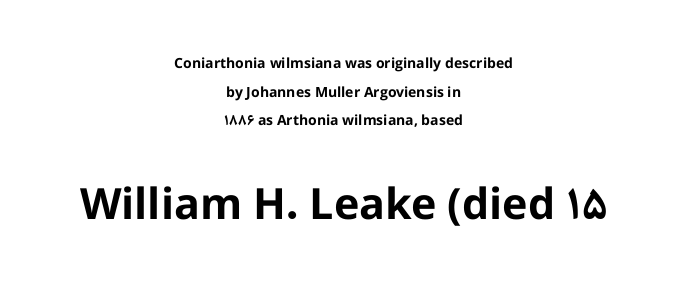
On the weight axis this lands at bold, roughly 700. Quick note: interline space is abundant. The type is set solid horizontally, with unmodified tracking. This sample has the flowing, uneven cadence of proportional lettering. These lines are centered, leaving both edges ragged.
